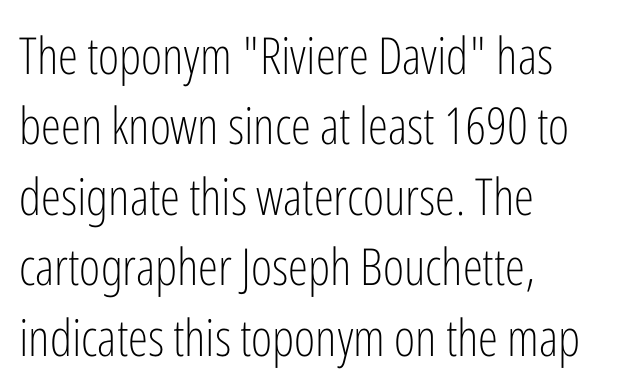
In terms of posture, this sample is upright. Bare-footed words on every line. Spacing verdict: proportional, widths tailored to each character. Does the copy run flush right? No — it runs flush left. The passage shown is typeset with a sans-serif family. The line texture is even and compact thanks to regular tracking.
